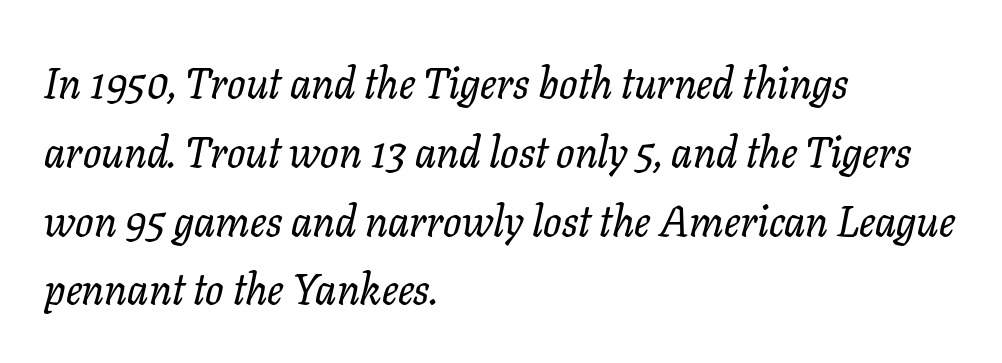
The image shows 43 px serif type, italic (leaning right); set left-aligned, normal line spacing (1.6x), normal letter spacing, not underlined; low stroke contrast and a medium x-height.
